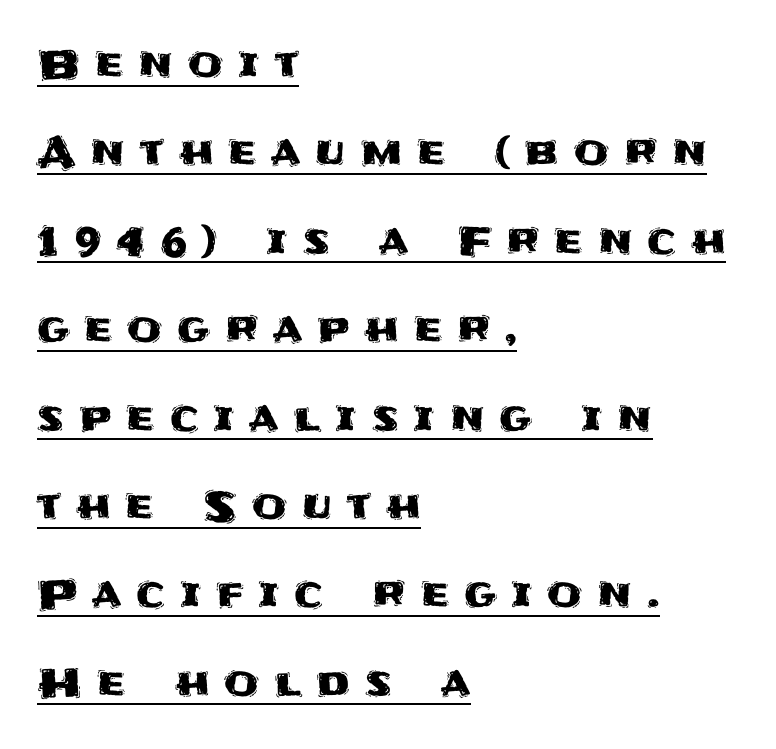
Q: Is the text italic (slanted)? A: No, it is upright.
Q: Is the typeface a serif or a sans-serif typeface? A: Sans-serif.
Q: Is the text underlined? A: Yes.
Q: How is the paragraph aligned? A: Left-aligned.
Q: Is the spacing between letters normal or unusually wide? A: Unusually wide.
Q: Is the spacing between lines tight, normal or loose? A: Loose.
Q: Width (condensed, normal, or wide)? A: Normal.
Q: Stroke contrast? A: Medium.
Q: x-height? A: Large.
Q: Monospaced? A: No.
